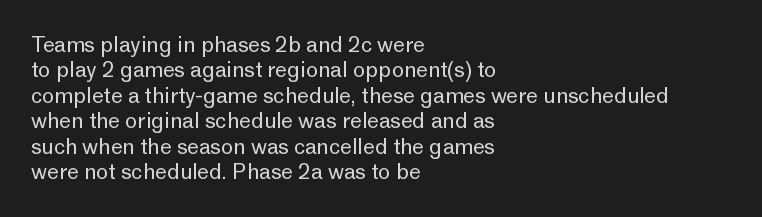
The image shows 21 px text type, upright; set left-aligned, line spacing 1.21x, normal letter spacing, not underlined.
